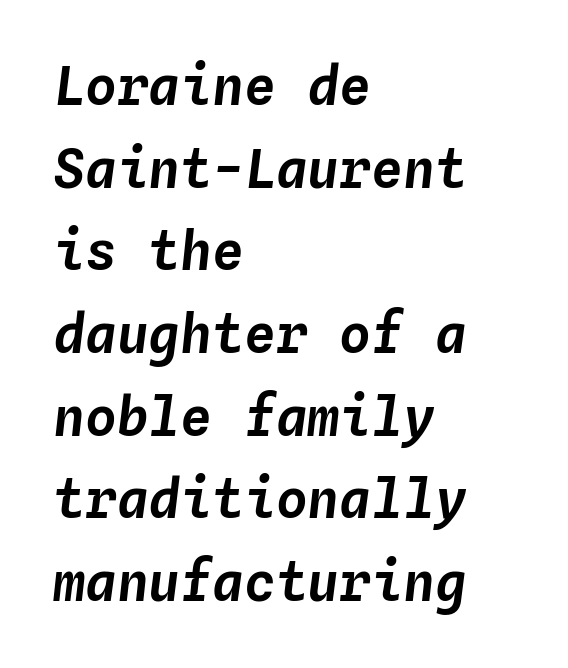
{"italic": "yes", "lean": "right", "slant_degrees": 4, "width": "normal", "stroke_contrast": "low", "x_height": "medium", "monospaced": "yes", "underline": "no", "align": "left", "line_spacing": "normal", "line_spacing_ratio": 1.56, "letter_spacing": "normal", "letter_spacing_em": 0.0, "glyph_px": 53}
